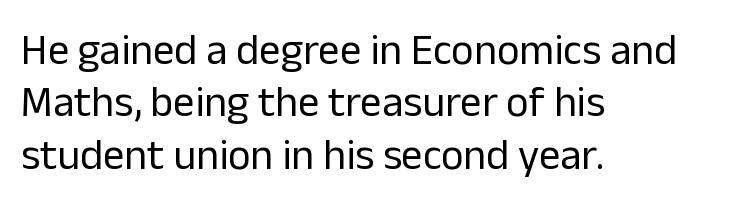
Q: Is the text bold? A: No.
Q: Is the text italic (slanted)? A: No, it is upright.
Q: Is the typeface a serif or a sans-serif typeface? A: Sans-serif.
Q: Is the text underlined? A: No.
Q: How is the paragraph aligned? A: Left-aligned.
Q: Is the spacing between letters normal or unusually wide? A: Normal.
Q: Width (condensed, normal, or wide)? A: Normal.
Q: Stroke contrast? A: Low.
Q: x-height? A: Medium.
Q: Monospaced? A: No.
